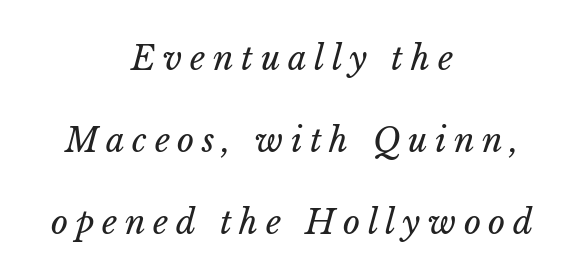
{"italic": "yes", "lean": "right", "slant_degrees": 15, "bold": "no", "weight": "regular", "width": "normal", "stroke_contrast": "low", "x_height": "medium", "monospaced": "no", "underline": "no", "align": "center", "line_spacing": "loose", "line_spacing_ratio": 2.48, "letter_spacing": "wide", "letter_spacing_em": 0.23, "glyph_px": 33}
